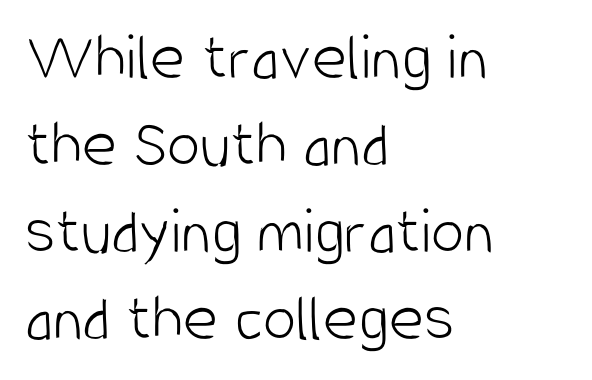
Heft: none added — not bold. To sum up the face: it is a sans, with no serifs. Default kerning and tracking; the words read as compact shapes. The passage shown is typed in a proportional face where columns would drift.
